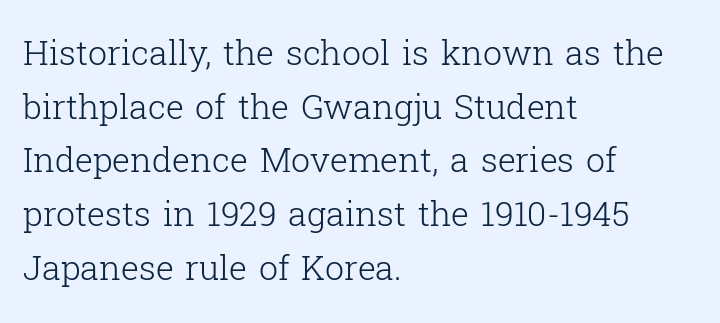
Leading matches the norm, producing a regular column. The face used here is proportionally spaced, like ordinary book or web type. You can tell it's not italic because the verticals are truly vertical. Plain, unruled lines of type. Caption: face not bold, strokes unweighted. You can tell from the footed stems that serif type was used.
